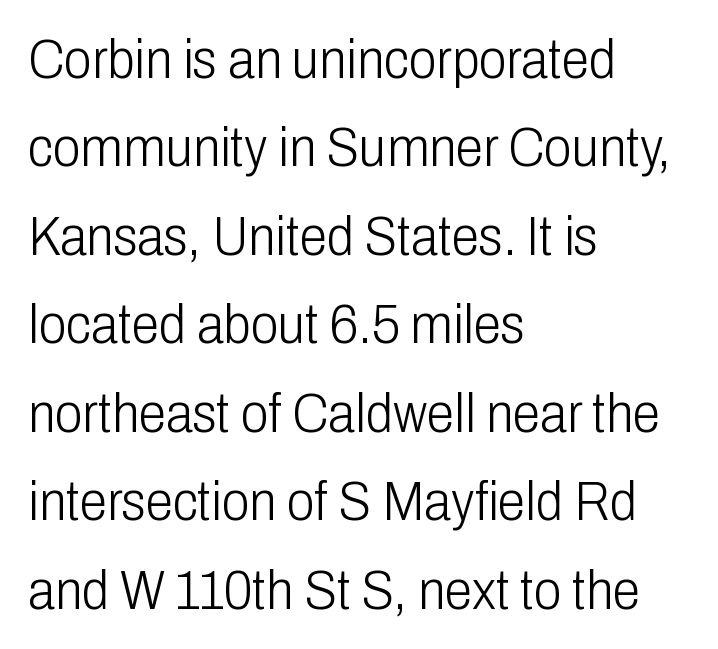
{"serif": "no", "italic": "no", "bold": "no", "weight": "light", "width": "condensed", "stroke_contrast": "low", "x_height": "medium", "monospaced": "no", "underline": "no", "align": "left", "line_spacing": "normal", "line_spacing_ratio": 1.58, "letter_spacing": "normal", "letter_spacing_em": 0.0, "glyph_px": 56}
